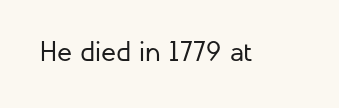
Q: Is the text bold? A: No.
Q: Is the text italic (slanted)? A: No, it is upright.
Q: Is the typeface a serif or a sans-serif typeface? A: Sans-serif.
Q: Is the text underlined? A: No.
Q: Is the spacing between letters normal or unusually wide? A: Normal.
Q: Width (condensed, normal, or wide)? A: Normal.
Q: Stroke contrast? A: Low.
Q: x-height? A: Medium.
Q: Monospaced? A: No.
